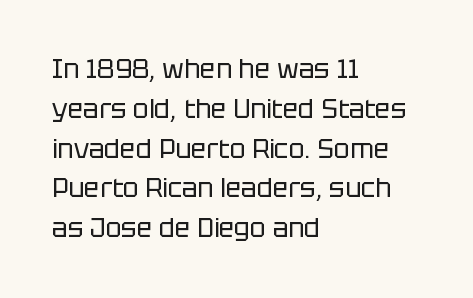
The image shows 26 px text type, upright; set left-aligned, normal line spacing (1.53x), normal letter spacing, not underlined.
